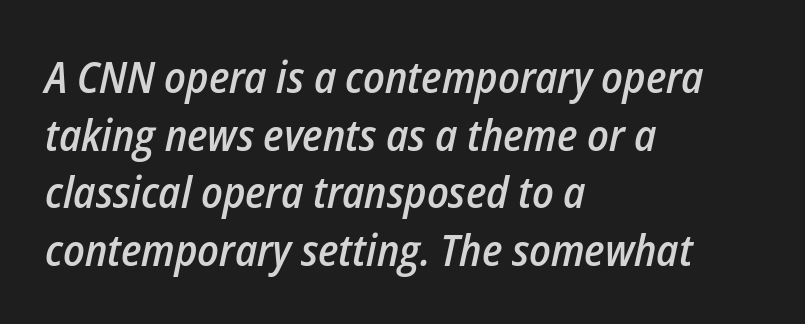
{"italic": "yes", "lean": "right", "slant_degrees": 12, "bold": "semi", "weight": "semibold", "width": "condensed", "stroke_contrast": "low", "x_height": "medium", "monospaced": "no", "underline": "no", "align": "left", "line_spacing": "normal", "line_spacing_ratio": 1.31, "letter_spacing": "normal", "letter_spacing_em": 0.0, "glyph_px": 44}
